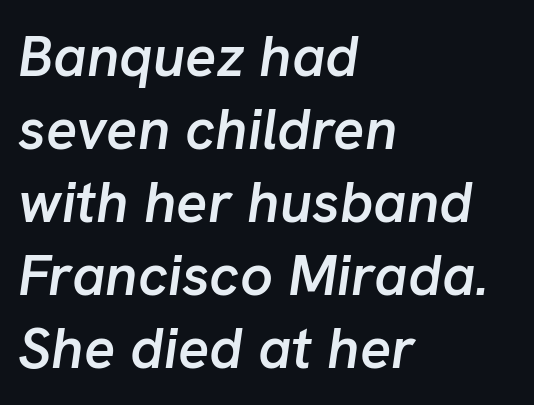
Q: Is the text bold? A: Semi-bold.
Q: Is the text italic (slanted)? A: Yes, it leans right by about 8 degrees.
Q: Is the text underlined? A: No.
Q: How is the paragraph aligned? A: Left-aligned.
Q: Is the spacing between letters normal or unusually wide? A: Normal.
Q: Is the spacing between lines tight, normal or loose? A: Normal.
Q: Width (condensed, normal, or wide)? A: Normal.
Q: Stroke contrast? A: Low.
Q: x-height? A: Medium.
Q: Monospaced? A: No.
